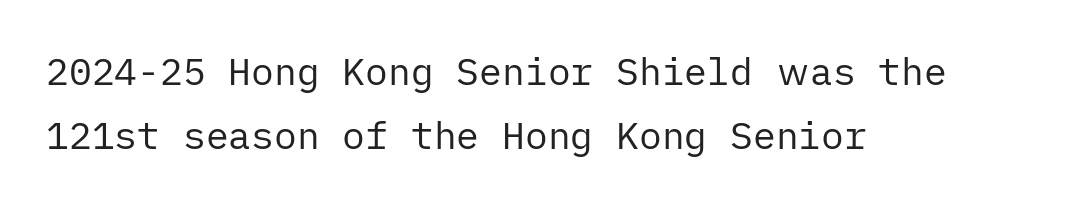
{"serif": "no", "italic": "no", "bold": "no", "weight": "regular", "width": "normal", "stroke_contrast": "low", "x_height": "medium", "underline": "no", "align": "left", "line_spacing": "normal", "line_spacing_ratio": 1.68, "letter_spacing": "normal", "letter_spacing_em": 0.0, "glyph_px": 38}
